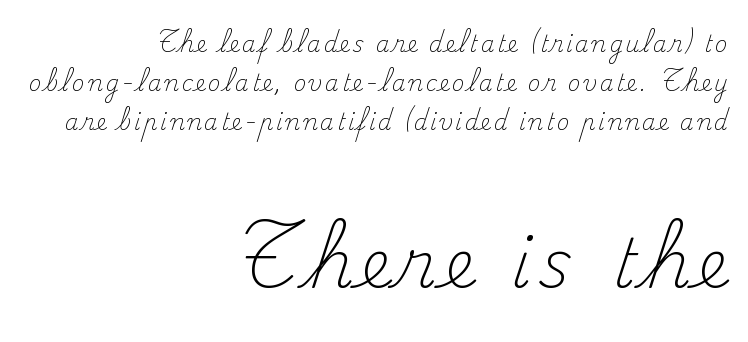
The image shows 67 px light serif type; set right-aligned, line spacing 1.78x, not underlined; the second (bottom) block is 3.05x larger; medium stroke contrast and a small x-height.
